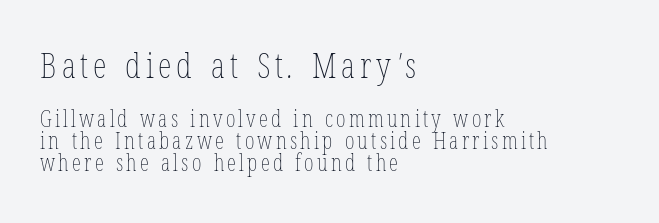
The image shows 35 px thin, condensed type; set left-aligned, tight line spacing (0.96x), not underlined; the first (top) block is 1.52x larger; low stroke contrast and a medium x-height.
